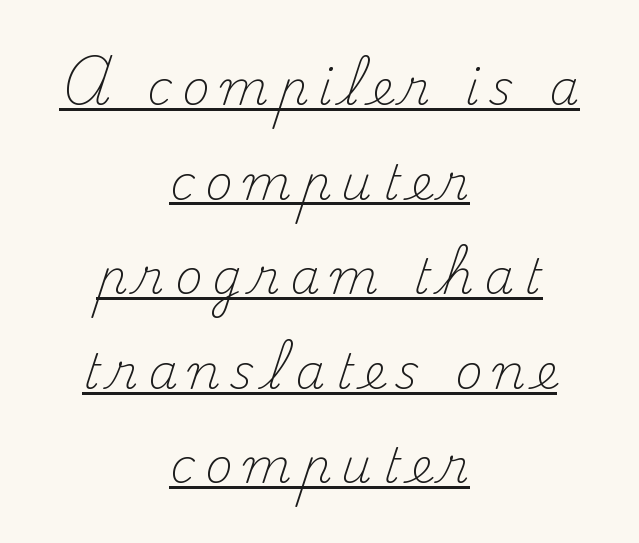
Notice how a bar underscores the lettering throughout. Here the designer chose a conventional face with non-uniform glyph widths. In CSS terms this would be text-align: center. Leading is clearly above the norm, producing a sparse column. Typographically, this falls in the serif category. Observe the wide spacing: letters keep a clear distance from each other.
